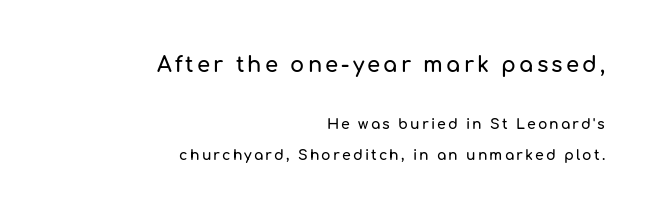
{"italic": "no", "underline": "no", "align": "right", "line_spacing": "loose", "line_spacing_ratio": 2.2, "larger_block": "first", "size_ratio": 1.5, "glyph_px": 21}
